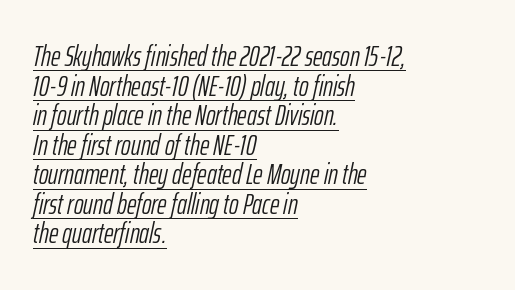
{"italic": "yes", "lean": "right", "slant_degrees": 12, "bold": "no", "weight": "light", "width": "condensed", "stroke_contrast": "low", "x_height": "medium", "monospaced": "no", "underline": "yes", "align": "left", "line_spacing": "tight", "line_spacing_ratio": 1.02, "letter_spacing": "normal", "letter_spacing_em": 0.0, "glyph_px": 29}
